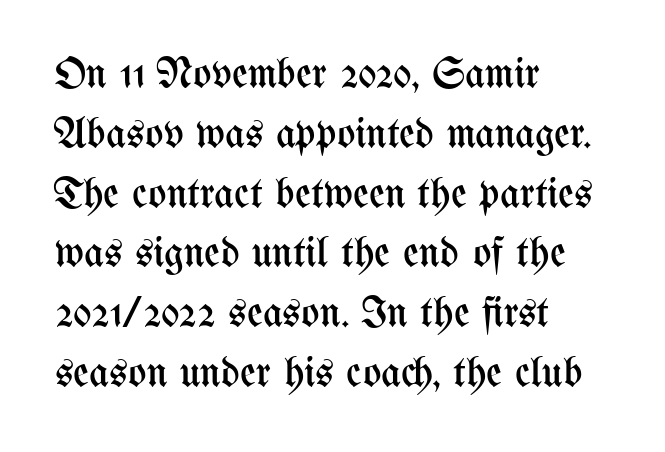
Q: Is the text bold? A: No.
Q: Is the text italic (slanted)? A: No, it is upright.
Q: Is the text underlined? A: No.
Q: How is the paragraph aligned? A: Left-aligned.
Q: Is the spacing between letters normal or unusually wide? A: Normal.
Q: Is the spacing between lines tight, normal or loose? A: Normal.
Q: Width (condensed, normal, or wide)? A: Condensed.
Q: Stroke contrast? A: Medium.
Q: x-height? A: Medium.
Q: Monospaced? A: No.
